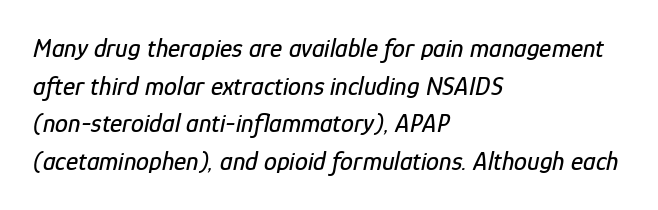
The image shows 26 px text type, italic (leaning right); set left-aligned, normal line spacing (1.45x), normal letter spacing, not underlined.
